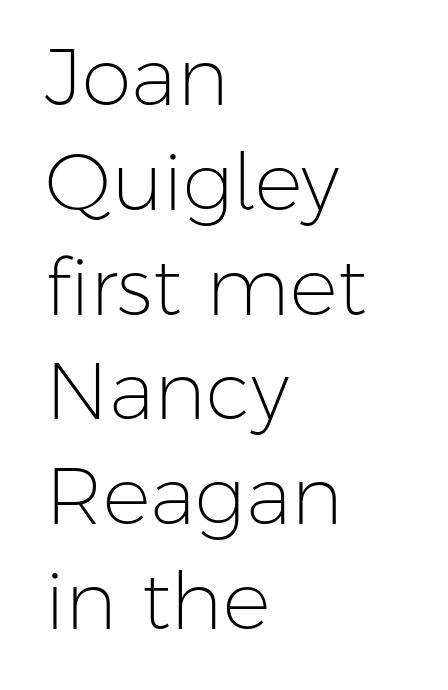
Caption: standard tracking, unaltered. The zone under the glyphs is completely vacant. Baseline-to-baseline distance is the conventional proportion of letter height. Is the type heavy? It reads as light-to-regular instead. The face used here is proportionally spaced, like ordinary book or web type.
